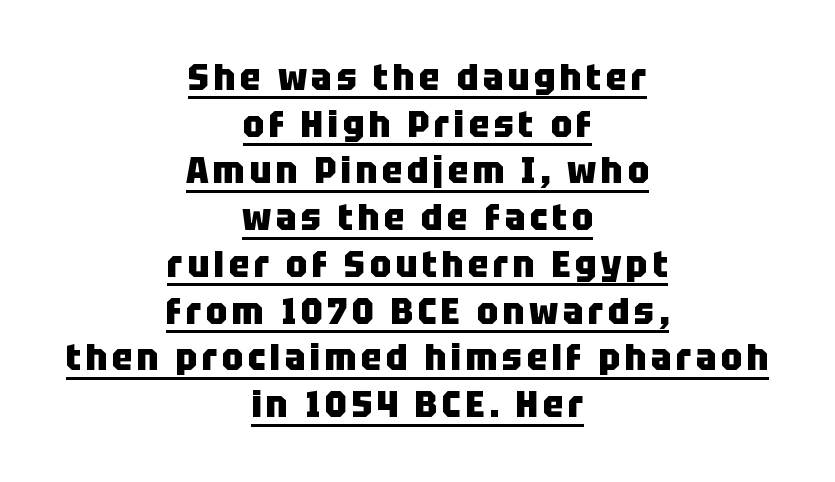
Note: no serifs on the glyphs. The rag falls on both sides of this text block equally. Students, observe the line beneath the letters — that is underlining. The rendering uses a bold face; every stroke is thick and dark.
